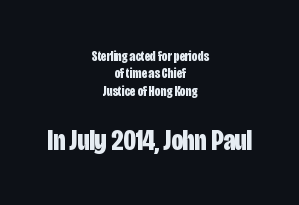
Typesetter's note: full bold, strokes at maximum text heaviness. Anything drawn beneath the words? Only blank space. Typesetter's note — lower block bumped up in size, upper block left smaller. A student would call this center alignment; a typographer would say set centered. The rendering keeps characters at their native spacing.
